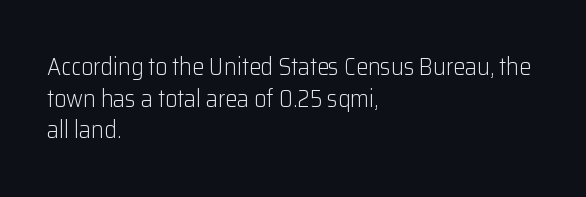
{"italic": "no", "bold": "no", "underline": "no", "align": "left", "line_spacing": "normal", "line_spacing_ratio": 1.32, "letter_spacing": "normal", "letter_spacing_em": 0.0, "glyph_px": 24}
